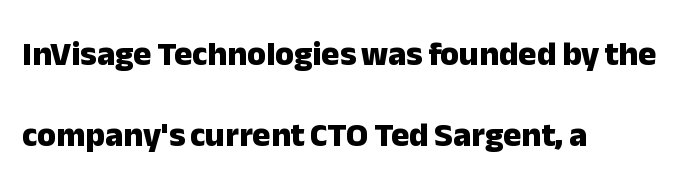
Every row of glyphs begins at an identical x-position on the left. Reading down the column, the eye jumps a long way to each next line. Vertical strokes here are truly vertical. The space directly below the letters is spotless. The passage shown is typed in a proportional face where columns would drift.
